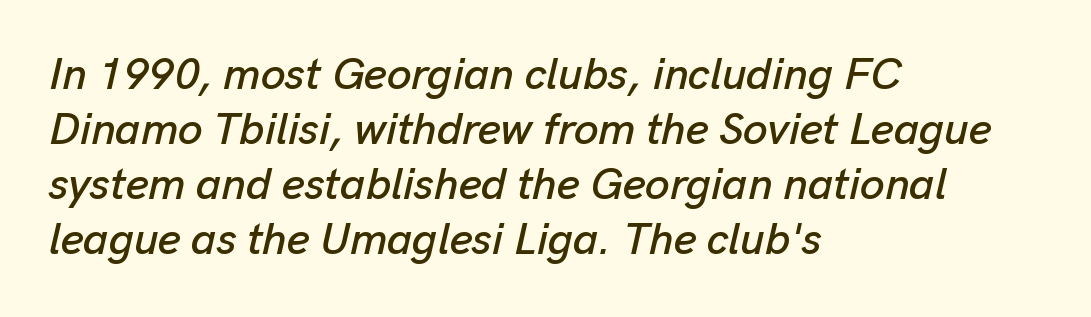
Notice how the stems are inclined rather than vertical — that's the hallmark of italics. The lines in this sample share a left origin and differ only in where they stop. Here the glyphs are tracked normally, forming tight word shapes. The leading is moderate, giving the passage an even texture. Just letters on the line, the space beneath them empty.
